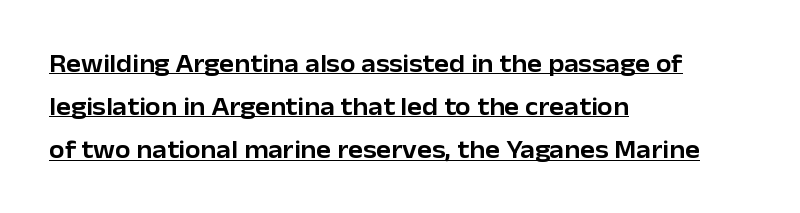
{"italic": "no", "underline": "yes", "align": "left", "line_spacing_ratio": 1.73, "letter_spacing": "normal", "letter_spacing_em": 0.0, "glyph_px": 25}
